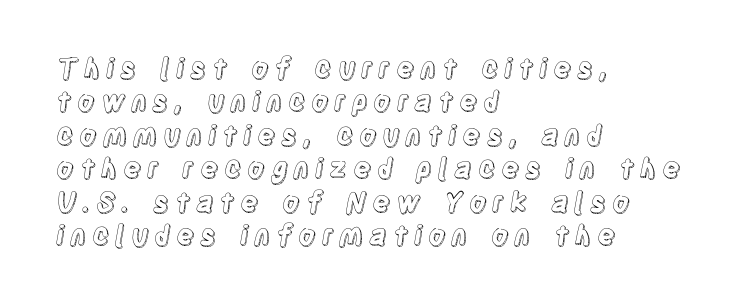
The image shows 27 px text type; set left-aligned, line spacing 1.24x, unusually wide letter spacing (+0.21 em), not underlined.
